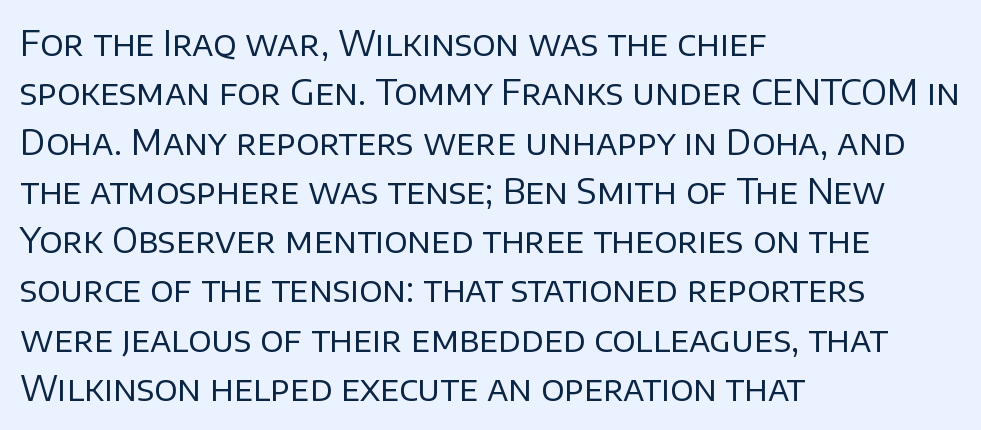
The image shows 34 px regular-weight sans-serif type, upright; set left-aligned, normal line spacing (1.45x), normal letter spacing, not underlined; low stroke contrast and a large x-height.
